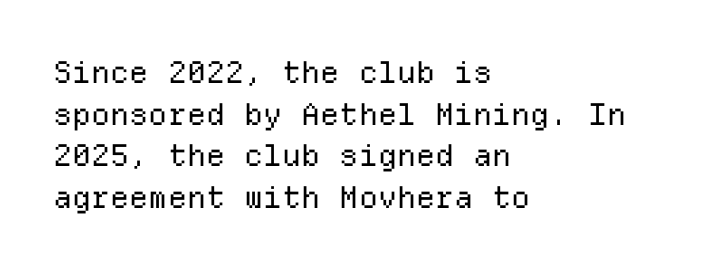
Q: Is the text bold? A: No.
Q: Is the text italic (slanted)? A: No, it is upright.
Q: Is the typeface a serif or a sans-serif typeface? A: Sans-serif.
Q: Is the text underlined? A: No.
Q: How is the paragraph aligned? A: Left-aligned.
Q: Is the spacing between letters normal or unusually wide? A: Normal.
Q: Is the spacing between lines tight, normal or loose? A: Normal.
Q: Width (condensed, normal, or wide)? A: Normal.
Q: Stroke contrast? A: Low.
Q: x-height? A: Medium.
Q: Monospaced? A: Yes.
